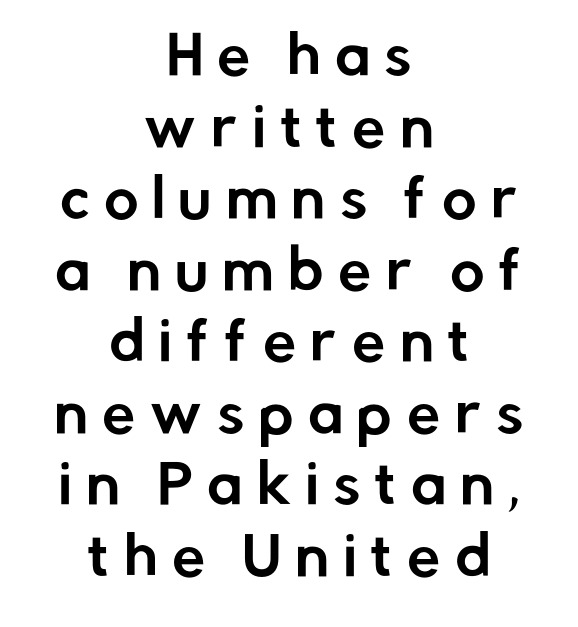
Ascenders rise straight up at ninety degrees. A typesetter would call this leading conventional body-copy spacing. Typographically, this falls in the sans-serif category. Loose tracking; the words dissolve into strings of separated letters. Unmarked baselines from the first word to the last.
